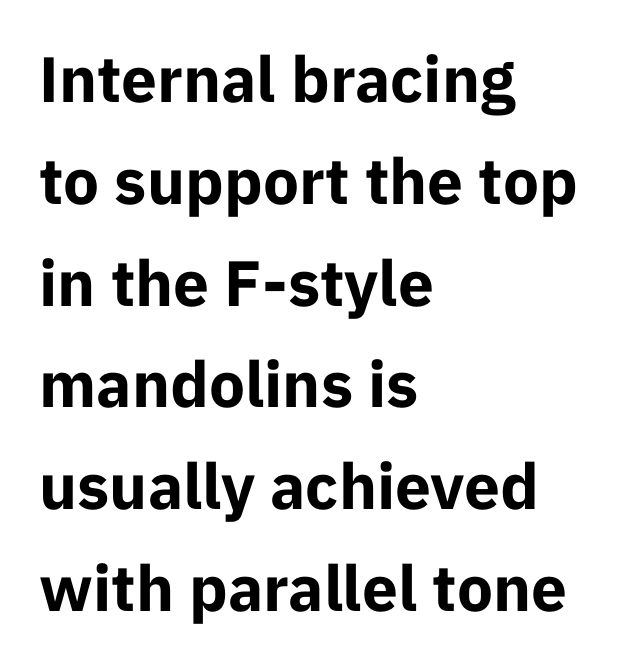
Q: Is the text bold? A: Yes.
Q: Is the text italic (slanted)? A: No, it is upright.
Q: Is the typeface a serif or a sans-serif typeface? A: Sans-serif.
Q: Is the text underlined? A: No.
Q: How is the paragraph aligned? A: Left-aligned.
Q: Is the spacing between letters normal or unusually wide? A: Normal.
Q: Is the spacing between lines tight, normal or loose? A: Normal.
Q: Width (condensed, normal, or wide)? A: Normal.
Q: Stroke contrast? A: Low.
Q: x-height? A: Medium.
Q: Monospaced? A: No.
